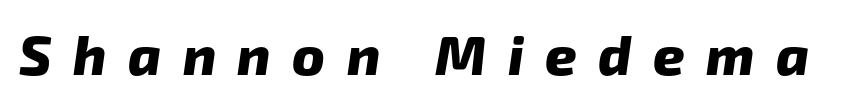
Lines of text with bare space underneath. Proportional: the letters do not fall into vertical columns. This sample uses a sans-serif face. Observe the wide spacing: letters keep a clear distance from each other.
